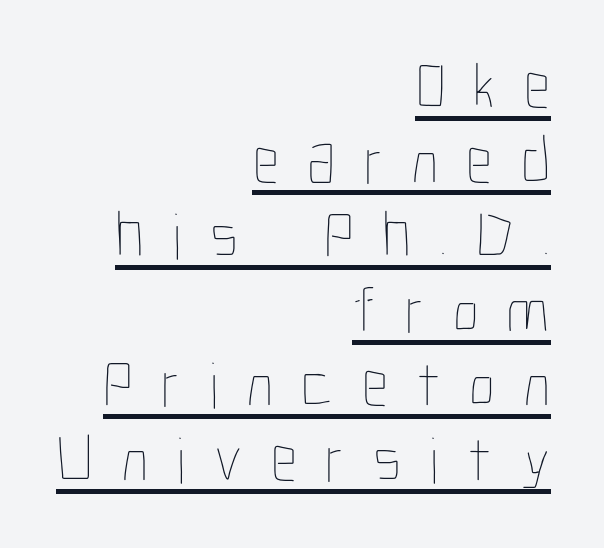
The image shows 66 px thin, condensed type, upright; set right-aligned, tight line spacing (1.13x), unusually wide letter spacing (+0.43 em), underlined; low stroke contrast and a medium x-height.
